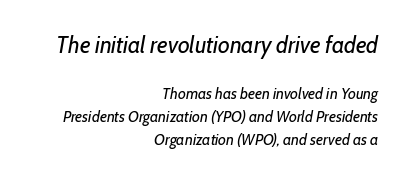
The image shows 24 px text type, italic (leaning right); set right-aligned, normal line spacing (1.44x), normal letter spacing, not underlined; the first (top) block is 1.5x larger.
